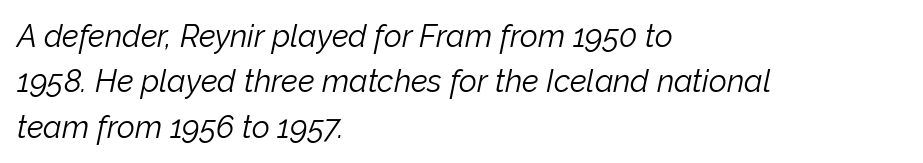
{"italic": "yes", "lean": "right", "slant_degrees": 12, "bold": "no", "weight": "light", "width": "normal", "stroke_contrast": "low", "x_height": "medium", "monospaced": "no", "underline": "no", "align": "left", "line_spacing": "normal", "line_spacing_ratio": 1.46, "letter_spacing": "normal", "letter_spacing_em": 0.0, "glyph_px": 31}
